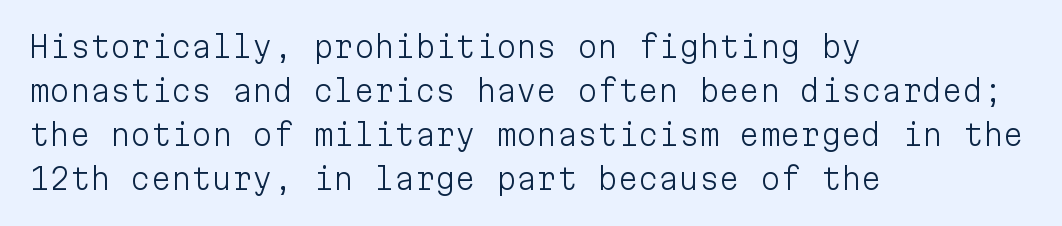
Nothing heavy about these letters — not bold at all. Observe the ordinary spacing: letters are neighbours, not strangers. No feet cap the strokes, marking this as sans-serif type. This sample keeps an unexceptional amount of space between lines. Is the block centered? No — it sits flush against the left margin. Ordinary non-slanted type is in use.
